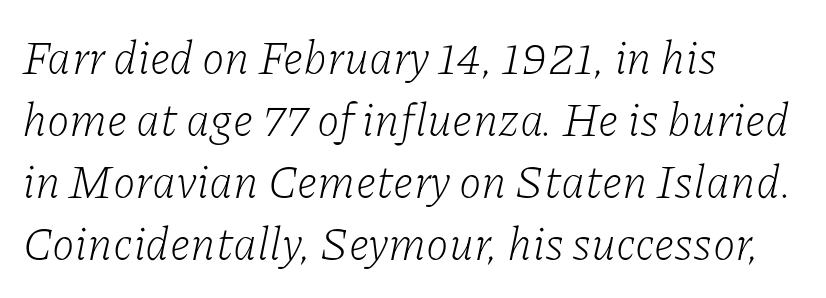
The image shows 46 px light serif type, italic (leaning right); set left-aligned, normal line spacing (1.35x), normal letter spacing, not underlined; low stroke contrast and a medium x-height.
